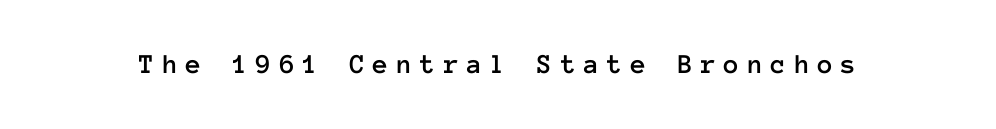
The image shows 28 px text type, upright, monospaced; set unusually wide letter spacing (+0.29 em), not underlined; low stroke contrast and a medium x-height.
